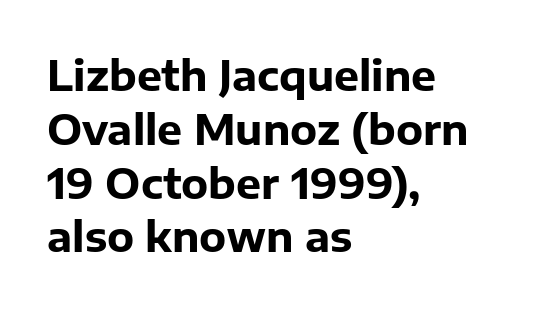
The image shows 42 px bold sans-serif type, upright; set left-aligned, normal line spacing (1.28x), normal letter spacing, not underlined; low stroke contrast and a medium x-height.
